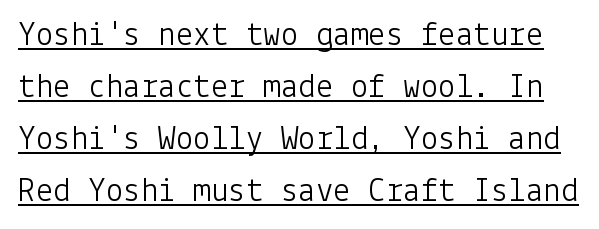
Posture: straight, roman, zero tilt. What's the leading like? Ordinary, nothing unusual. Nope, no serifs anywhere on these letters. Quick note: underline on.
